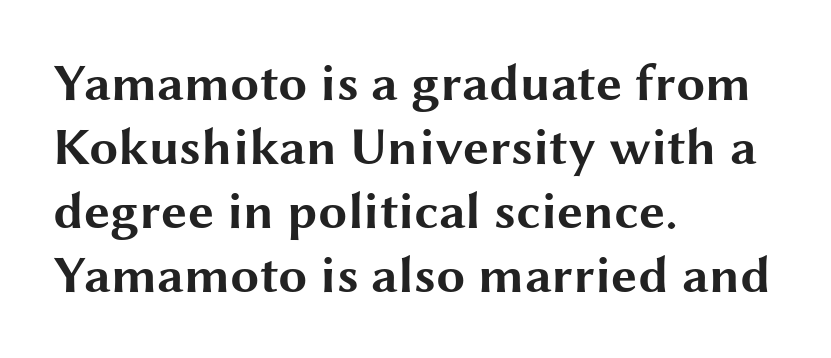
No extra tracking has been applied to these lines. The rendering uses a bold face; every stroke is thick and dark. Typeset ragged right — the left edge is the straight one. The type family on display is of the sans-serif kind.
